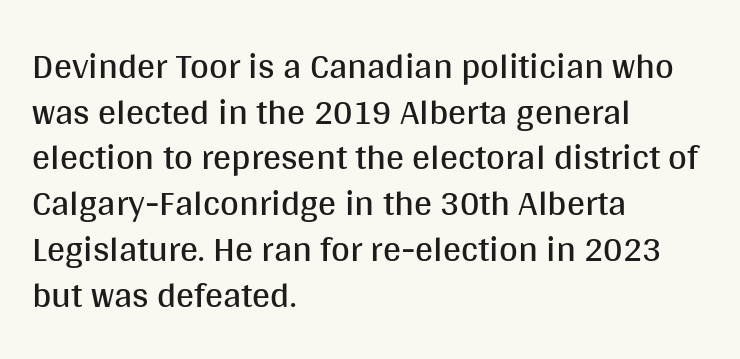
Q: Is the text bold? A: No.
Q: Is the text italic (slanted)? A: No, it is upright.
Q: Is the typeface a serif or a sans-serif typeface? A: Sans-serif.
Q: Is the text underlined? A: No.
Q: How is the paragraph aligned? A: Left-aligned.
Q: Is the spacing between letters normal or unusually wide? A: Normal.
Q: Is the spacing between lines tight, normal or loose? A: Normal.
Q: Width (condensed, normal, or wide)? A: Normal.
Q: Stroke contrast? A: Medium.
Q: x-height? A: Large.
Q: Monospaced? A: No.
